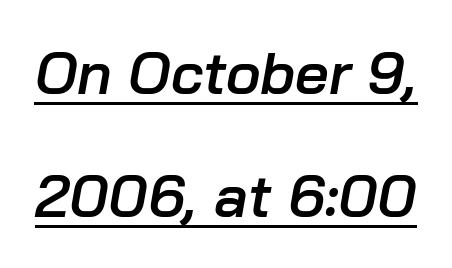
{"italic": "yes", "lean": "right", "slant_degrees": 10, "bold": "semi", "weight": "semibold", "width": "normal", "stroke_contrast": "low", "x_height": "medium", "monospaced": "no", "underline": "yes", "line_spacing": "loose", "line_spacing_ratio": 2.09, "letter_spacing": "normal", "letter_spacing_em": 0.0, "glyph_px": 59}
